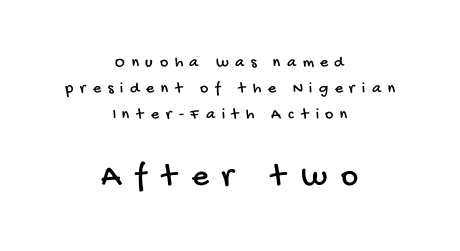
{"serif": "no", "width": "condensed", "stroke_contrast": "low", "x_height": "large", "monospaced": "no", "underline": "no", "align": "center", "line_spacing": "normal", "line_spacing_ratio": 1.63, "letter_spacing": "wide", "letter_spacing_em": 0.41, "larger_block": "second", "size_ratio": 2.06, "glyph_px": 33}
